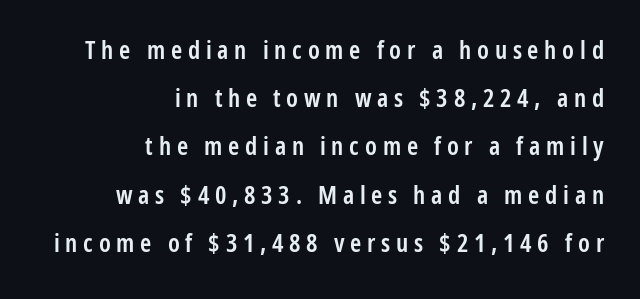
The rag falls on the left side of this text block. Each glyph is drawn with semibold strokes, heavier than normal yet not fully bold. You could only call the tracking loose — the letters float apart. It's the straight-up-and-down kind of type. Does the leading feel generous? Absolutely, it's lavish. Descenders hang freely into open space.
